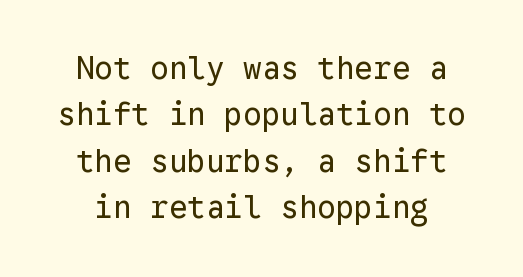
{"serif": "no", "italic": "no", "bold": "no", "weight": "regular", "width": "normal", "stroke_contrast": "low", "x_height": "medium", "monospaced": "yes", "underline": "no", "line_spacing": "normal", "line_spacing_ratio": 1.5, "letter_spacing": "normal", "letter_spacing_em": 0.0, "glyph_px": 31}
